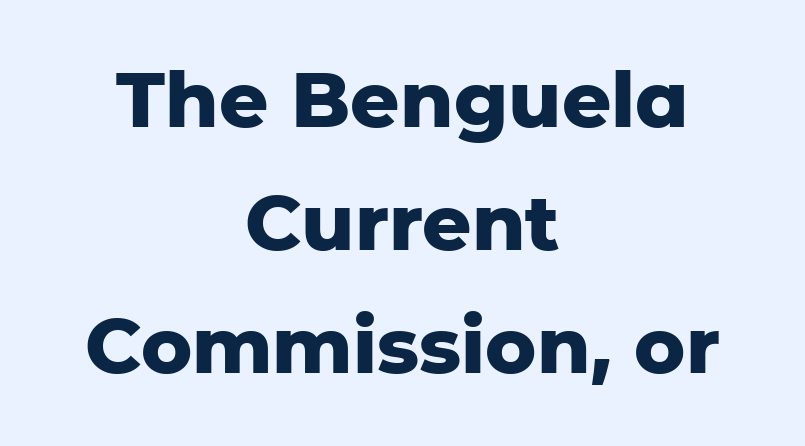
Q: Is the text bold? A: Yes.
Q: Is the text italic (slanted)? A: No, it is upright.
Q: Is the typeface a serif or a sans-serif typeface? A: Sans-serif.
Q: Is the text underlined? A: No.
Q: How is the paragraph aligned? A: Centered.
Q: Is the spacing between letters normal or unusually wide? A: Normal.
Q: Is the spacing between lines tight, normal or loose? A: Normal.
Q: Width (condensed, normal, or wide)? A: Normal.
Q: Stroke contrast? A: Low.
Q: x-height? A: Medium.
Q: Monospaced? A: No.
